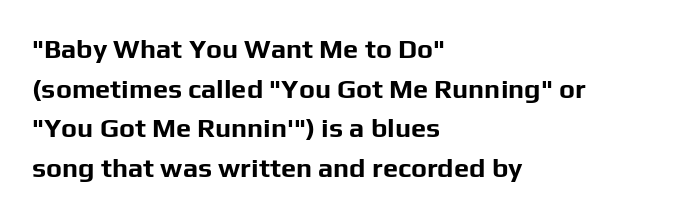
The glyphs are unaccompanied by any horizontal stroke below them. The characters look thick and weighty, a clear bold. Horizontally, the lines are justified to the leading edge only. Successive baselines arrive at the customary interval. Ordinary non-slanted type is in use.
